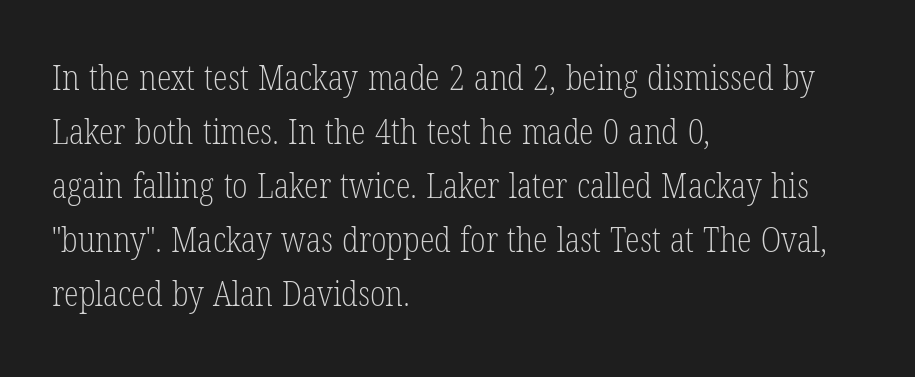
The image shows 34 px light, condensed serif type, upright; set left-aligned, normal line spacing (1.59x), normal letter spacing, not underlined; low stroke contrast and a medium x-height.
